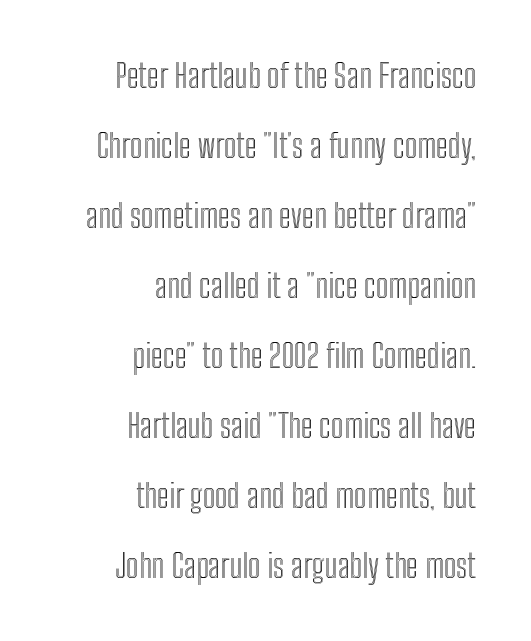
Q: Is the text italic (slanted)? A: No, it is upright.
Q: Is the text underlined? A: No.
Q: How is the paragraph aligned? A: Right-aligned.
Q: Is the spacing between letters normal or unusually wide? A: Normal.
Q: Is the spacing between lines tight, normal or loose? A: Loose.
Q: Width (condensed, normal, or wide)? A: Condensed.
Q: x-height? A: Medium.
Q: Monospaced? A: No.
